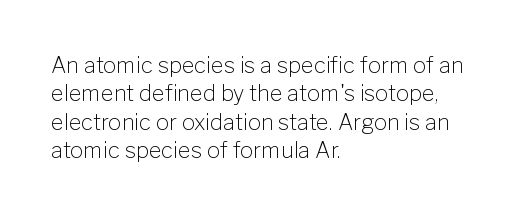
{"italic": "no", "bold": "no", "underline": "no", "align": "left", "line_spacing": "normal", "line_spacing_ratio": 1.29, "letter_spacing": "normal", "letter_spacing_em": 0.0, "glyph_px": 22}
